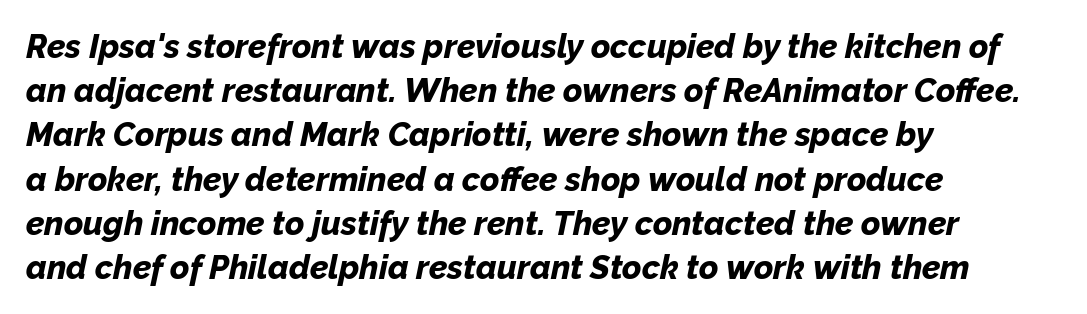
{"italic": "yes", "lean": "right", "slant_degrees": 12, "bold": "yes", "weight": "bold", "width": "normal", "stroke_contrast": "low", "x_height": "medium", "monospaced": "no", "underline": "no", "align": "left", "line_spacing": "normal", "line_spacing_ratio": 1.34, "letter_spacing": "normal", "letter_spacing_em": 0.0, "glyph_px": 33}
